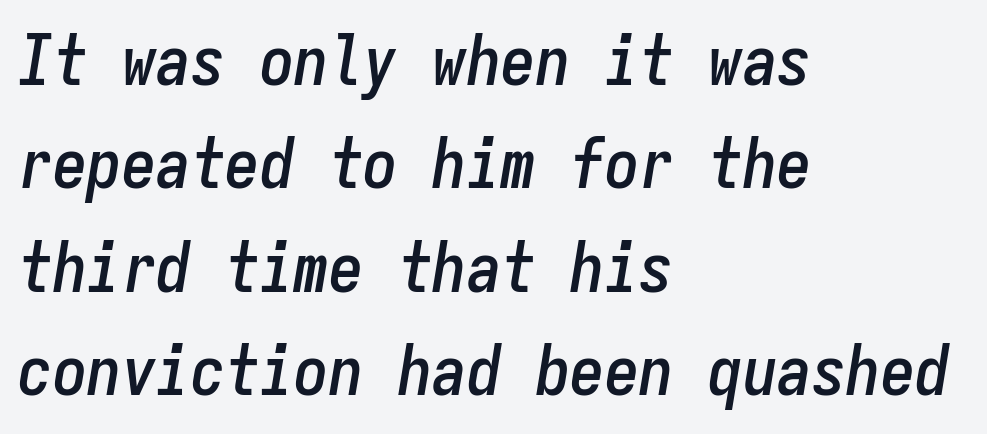
Monospaced: the letters line up in strict vertical columns. Is the letter spacing exaggerated? No — it looks like the ordinary default. Anything drawn beneath the words? Only blank space. What's the leading like? Ordinary, nothing unusual. In terms of posture, this sample is oblique.
